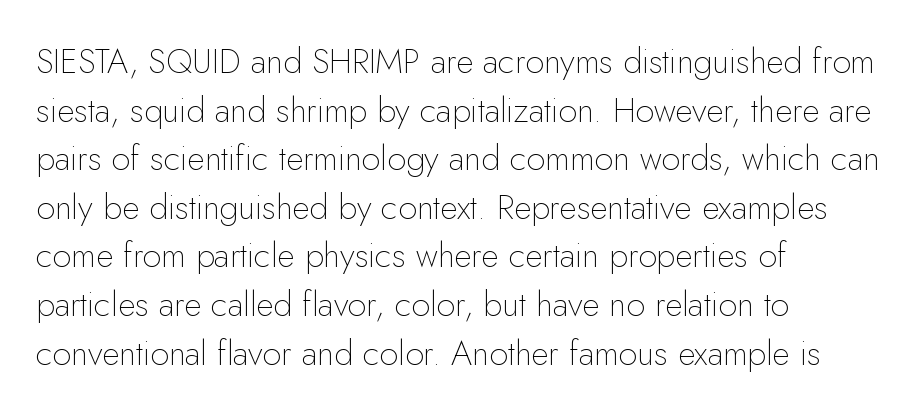
{"serif": "no", "italic": "no", "bold": "no", "weight": "thin", "width": "normal", "stroke_contrast": "low", "x_height": "small", "monospaced": "no", "underline": "no", "align": "left", "line_spacing": "normal", "line_spacing_ratio": 1.43, "letter_spacing": "normal", "letter_spacing_em": 0.0, "glyph_px": 34}
